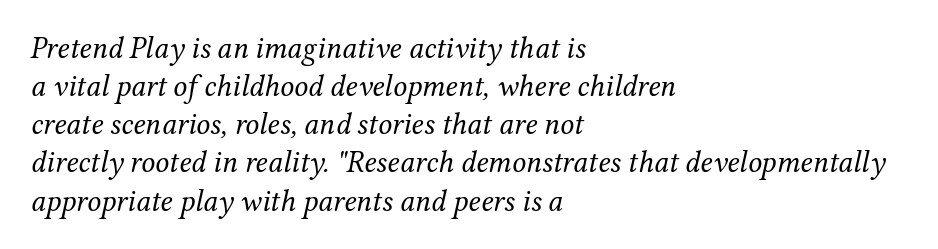
The image shows 31 px regular-weight serif type, italic (leaning right); set left-aligned, line spacing 1.23x, normal letter spacing, not underlined; medium stroke contrast and a medium x-height.
